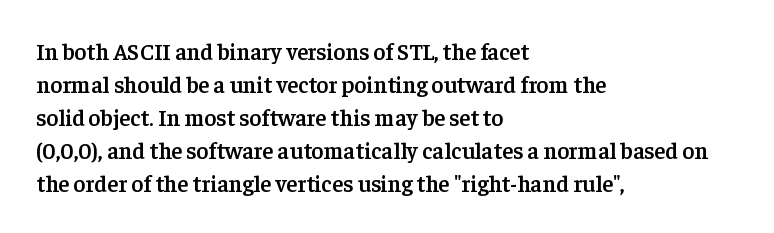
{"italic": "no", "bold": "semi", "underline": "no", "align": "left", "line_spacing": "normal", "line_spacing_ratio": 1.43, "letter_spacing": "normal", "letter_spacing_em": 0.0, "glyph_px": 23}
